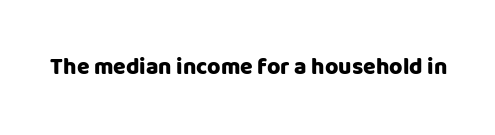
The image shows 23 px text type, upright; set normal letter spacing, not underlined.
